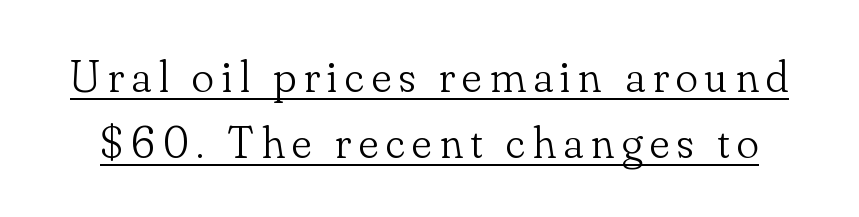
The image shows 46 px light serif type, upright; set normal line spacing (1.43x), underlined; low stroke contrast and a small x-height.
